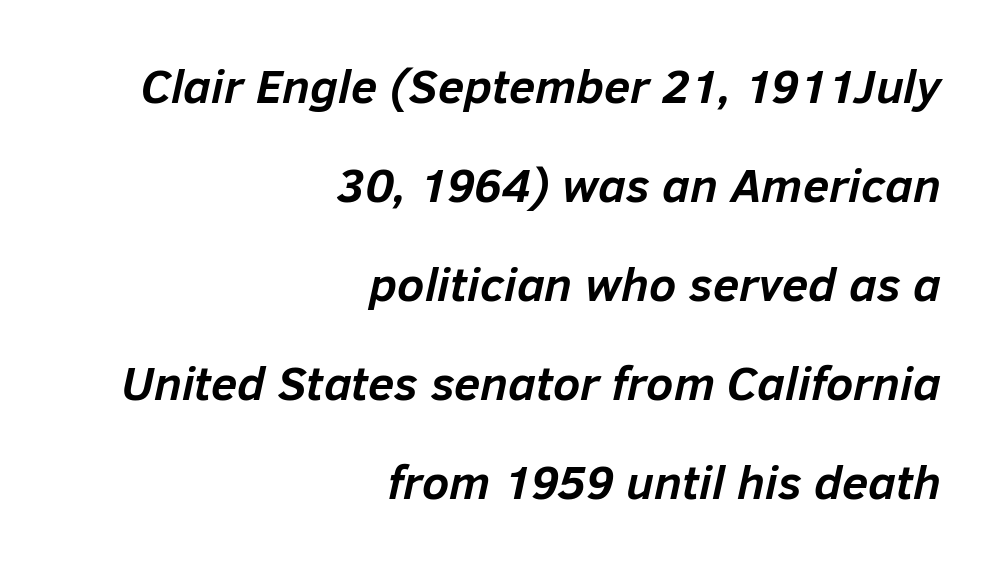
{"italic": "yes", "lean": "right", "slant_degrees": 12, "bold": "yes", "weight": "semibold", "width": "normal", "stroke_contrast": "low", "x_height": "medium", "monospaced": "no", "underline": "no", "align": "right", "line_spacing": "loose", "line_spacing_ratio": 2.06, "letter_spacing": "normal", "letter_spacing_em": 0.0, "glyph_px": 48}
